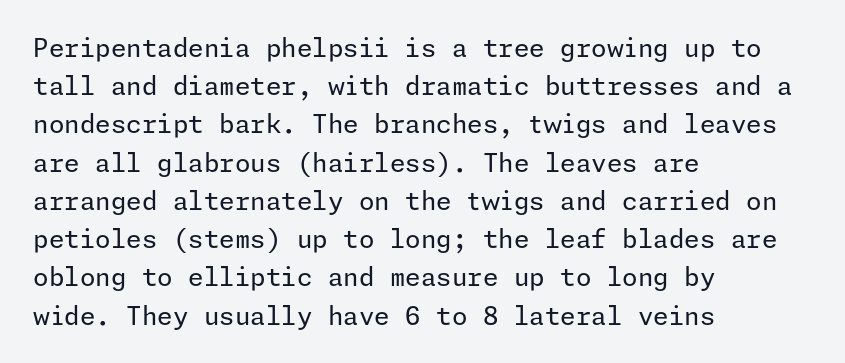
The glyphs are unaccompanied by any horizontal stroke below them. Posture: vertical. These lines keep a tight, regular rhythm from letter to letter. Interline gaps are of average width in this sample. The paragraph shown leans on its left margin.
